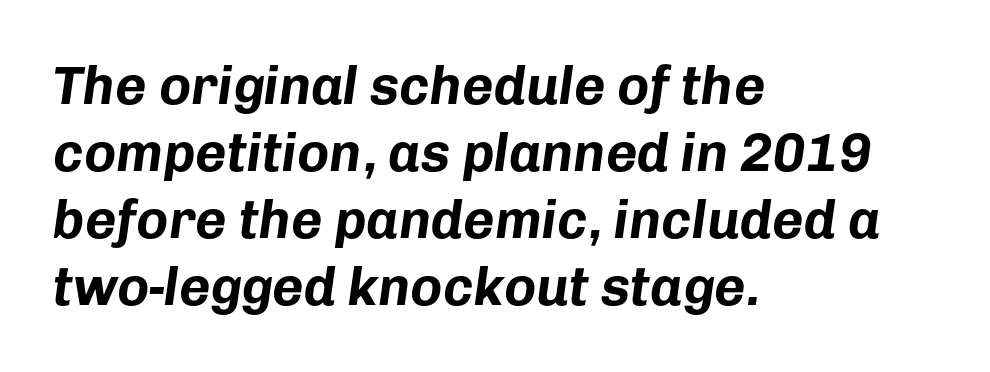
{"italic": "yes", "lean": "right", "slant_degrees": 8, "bold": "yes", "weight": "bold", "width": "normal", "stroke_contrast": "low", "x_height": "medium", "monospaced": "no", "underline": "no", "align": "left", "line_spacing_ratio": 1.24, "letter_spacing": "normal", "letter_spacing_em": 0.0, "glyph_px": 54}
